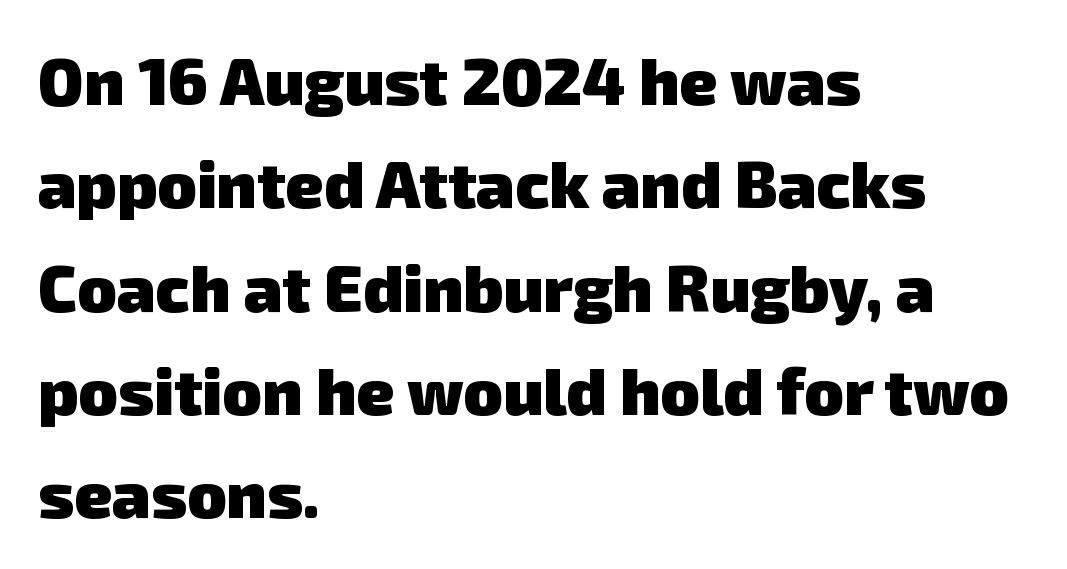
No feet cap the strokes, marking this as sans-serif type. Each word holds together tightly as a unit, with standard inter-letter gaps. Proportional: the letters do not fall into vertical columns. Is the block centered? No — it sits flush against the left margin. Quick note: underline off.
